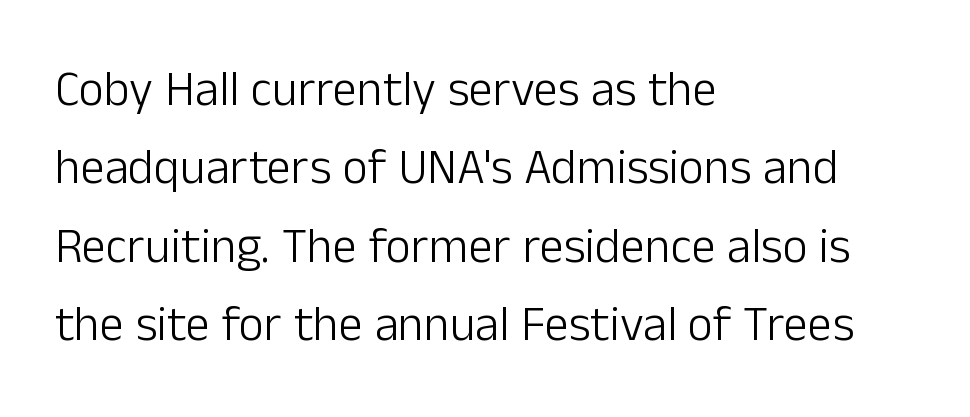
Q: Is the text bold? A: No.
Q: Is the text italic (slanted)? A: No, it is upright.
Q: Is the typeface a serif or a sans-serif typeface? A: Sans-serif.
Q: Is the text underlined? A: No.
Q: How is the paragraph aligned? A: Left-aligned.
Q: Is the spacing between letters normal or unusually wide? A: Normal.
Q: Is the spacing between lines tight, normal or loose? A: Normal.
Q: Width (condensed, normal, or wide)? A: Normal.
Q: Stroke contrast? A: Low.
Q: x-height? A: Medium.
Q: Monospaced? A: No.
